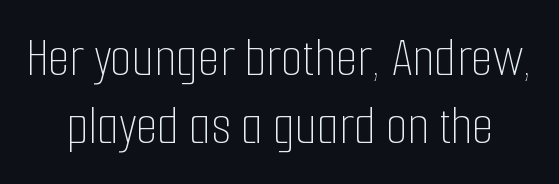
{"italic": "no", "bold": "no", "weight": "thin", "width": "condensed", "stroke_contrast": "low", "x_height": "medium", "monospaced": "no", "underline": "no", "line_spacing_ratio": 1.21, "letter_spacing": "normal", "letter_spacing_em": 0.0, "glyph_px": 56}
